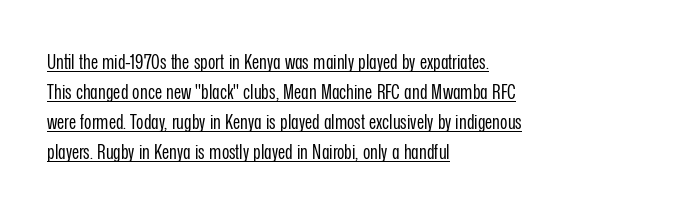
{"italic": "no", "bold": "no", "underline": "yes", "align": "left", "line_spacing": "normal", "line_spacing_ratio": 1.5, "letter_spacing": "normal", "letter_spacing_em": 0.0, "glyph_px": 20}
